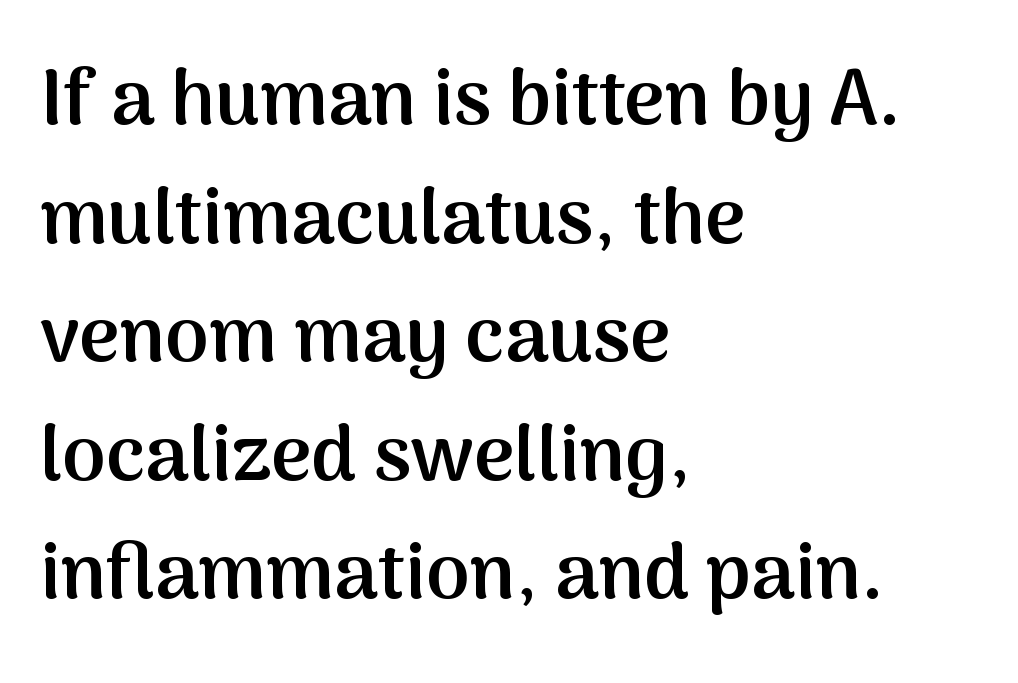
Q: Is the text bold? A: Semi-bold.
Q: Is the text italic (slanted)? A: No, it is upright.
Q: Is the typeface a serif or a sans-serif typeface? A: Sans-serif.
Q: Is the text underlined? A: No.
Q: How is the paragraph aligned? A: Left-aligned.
Q: Is the spacing between letters normal or unusually wide? A: Normal.
Q: Is the spacing between lines tight, normal or loose? A: Normal.
Q: Width (condensed, normal, or wide)? A: Normal.
Q: Stroke contrast? A: Medium.
Q: x-height? A: Medium.
Q: Monospaced? A: No.
